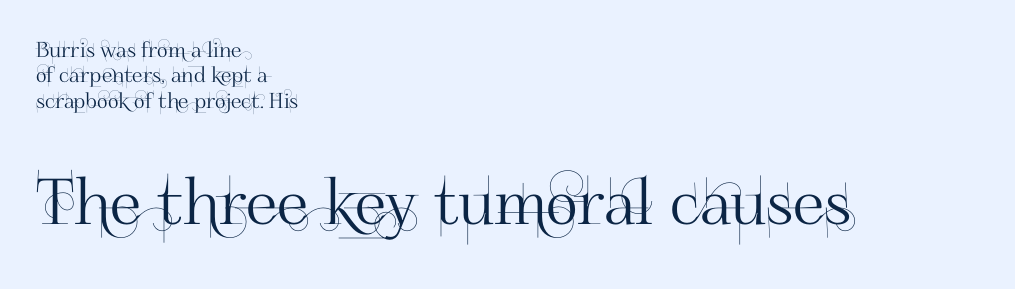
The gap between lines stays unmarked. The lettering stays uniformly vertical, giving the passage a roman look. Visually, the bottom section dominates because its glyphs are scaled up. The tracking reads as untouched default to a designer's eye. Proportional: the letters do not fall into vertical columns. The face used here is a sans, in the tradition of grotesques and geometrics.
